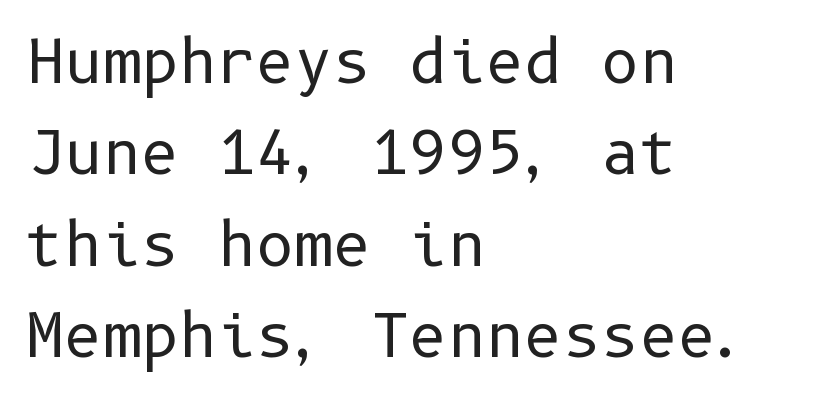
{"serif": "no", "italic": "no", "bold": "no", "weight": "regular", "width": "normal", "stroke_contrast": "low", "x_height": "medium", "underline": "no", "align": "left", "line_spacing": "normal", "line_spacing_ratio": 1.55, "letter_spacing": "normal", "letter_spacing_em": 0.0, "glyph_px": 59}
